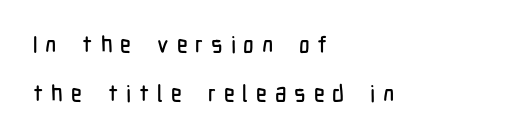
The image shows 23 px text type, upright; set left-aligned, loose line spacing (2.15x), unusually wide letter spacing (+0.34 em), not underlined.
